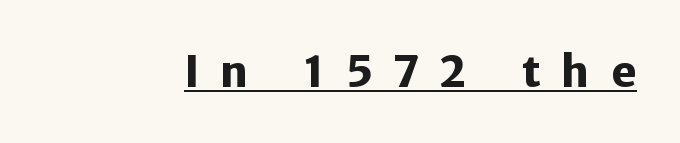
Think of a printed novel: that variable character pitch is what you see here. The string is rendered with underlining switched on. Serif or sans? Sans — the stroke terminals are bare. Here the glyphs are tracked loosely, breaking word shapes into spaced letters. Notice how the stems are strictly vertical — no italics here.
